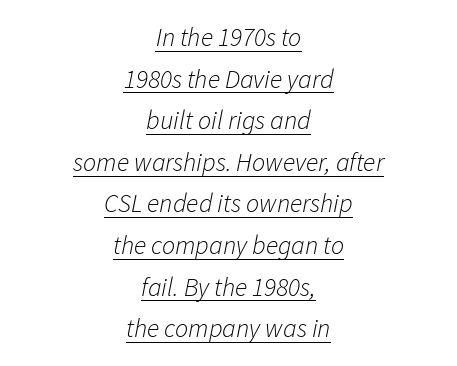
{"italic": "yes", "lean": "right", "slant_degrees": 11, "bold": "no", "underline": "yes", "align": "center", "line_spacing": "normal", "line_spacing_ratio": 1.6, "letter_spacing": "normal", "letter_spacing_em": 0.0, "glyph_px": 26}
